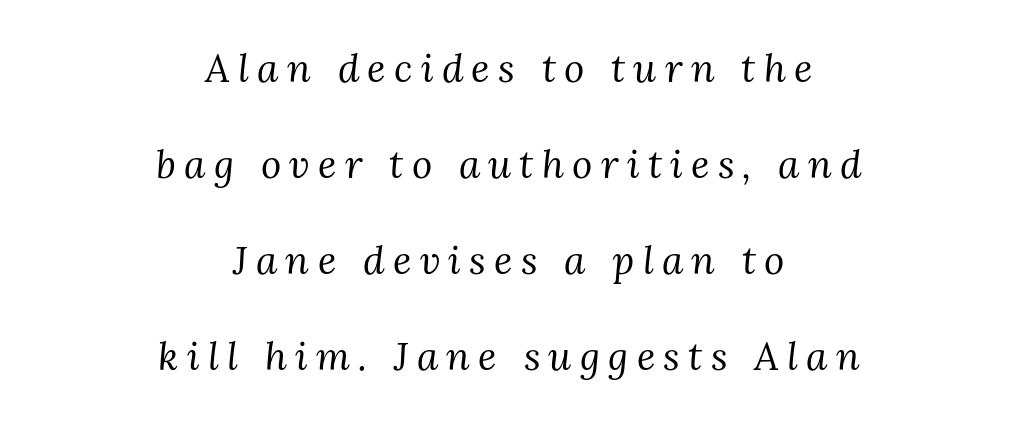
Heaviness? Minimal to ordinary, like unemphasized prose. These lines are composed in type with serifs. The passage is arranged like a title page — every line centered. Horizontal bands of white between lines are thick stripes. Look at the tracking — it's clearly loosened, letters drifting apart. Every character sits at an angle, as italics do.
